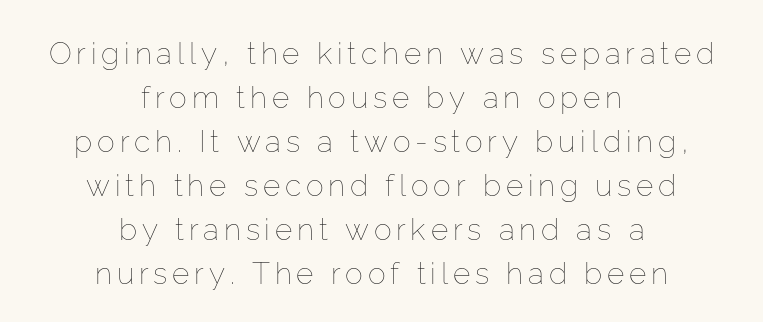
The font sits on the lighter half of the weight spectrum, regular included. One glance says typical: line gaps are just what's usual. These lines are centered, leaving both edges ragged. Beneath every word, the page is bare.
